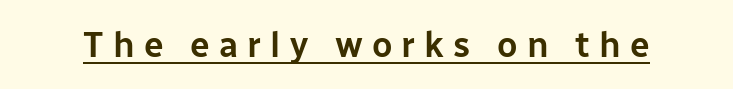
The typography opts for an upright posture over an oblique one. Looks like regular typesetting: each glyph gets only the width it needs. The rendering uses the underline text-decoration. Glyph-to-glyph distance is far greater than everyday printed text.
